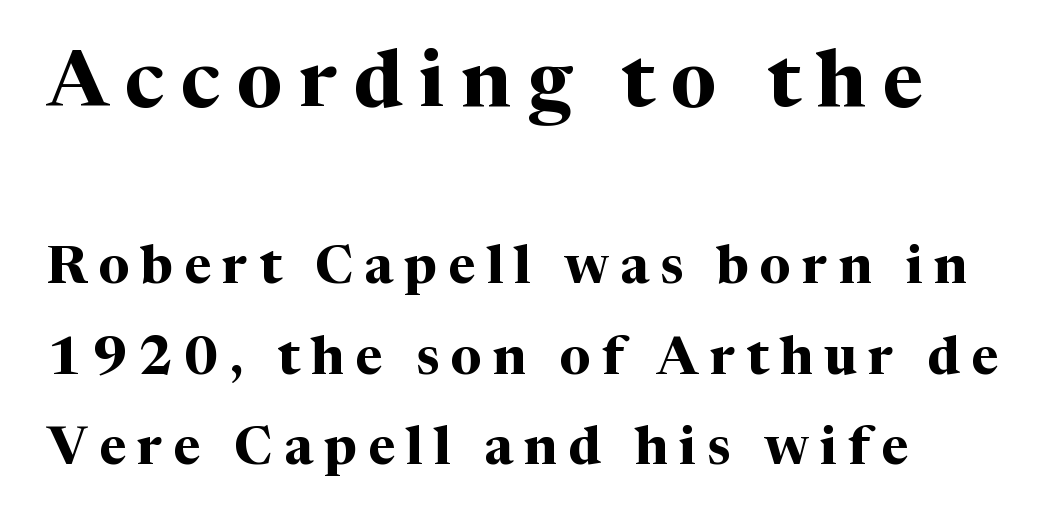
The typesetter chose a ragged-right arrangement here. The type family on display is of the serif kind. Quick note: underline off. Is there any slant? The stems are plumb. The lines sit at an ordinary, default distance from one another.
